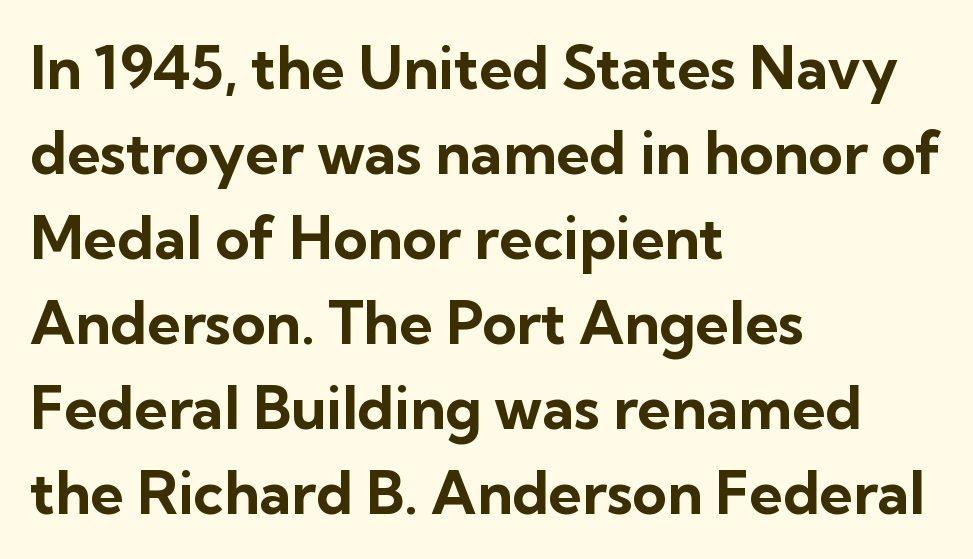
The image shows 59 px bold sans-serif type, upright; set left-aligned, normal line spacing (1.44x), normal letter spacing, not underlined; low stroke contrast and a medium x-height.
